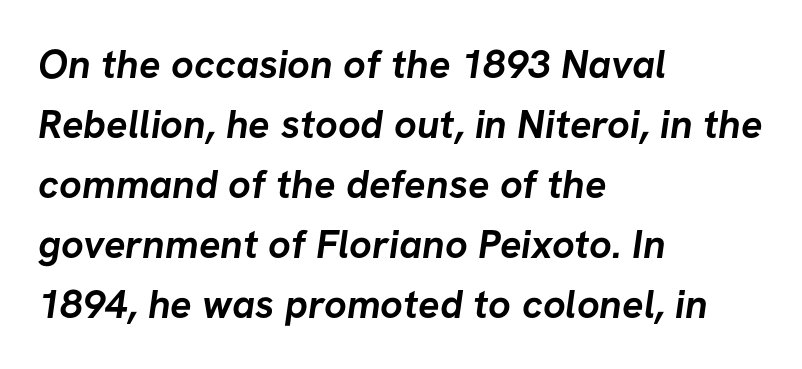
{"serif": "no", "bold": "yes", "weight": "semibold", "width": "normal", "stroke_contrast": "low", "x_height": "medium", "monospaced": "no", "underline": "no", "align": "left", "line_spacing": "normal", "line_spacing_ratio": 1.5, "letter_spacing": "normal", "letter_spacing_em": 0.0, "glyph_px": 40}
